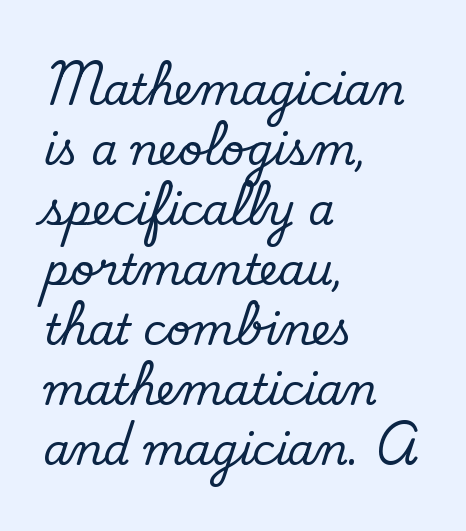
The image shows 42 px regular-weight sans-serif type; set left-aligned, normal line spacing (1.43x), normal letter spacing, not underlined; low stroke contrast and a small x-height.
